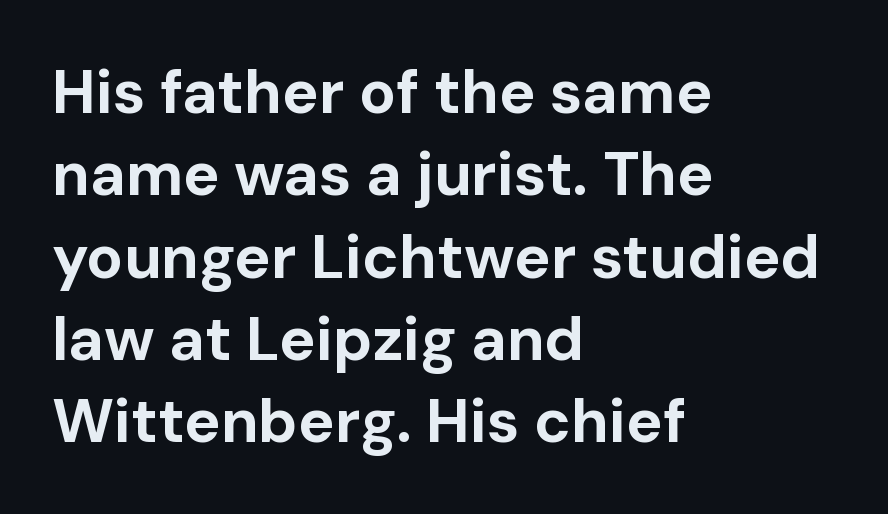
The image shows 61 px bold sans-serif type, upright; set left-aligned, normal line spacing (1.35x), normal letter spacing, not underlined; low stroke contrast and a medium x-height.
